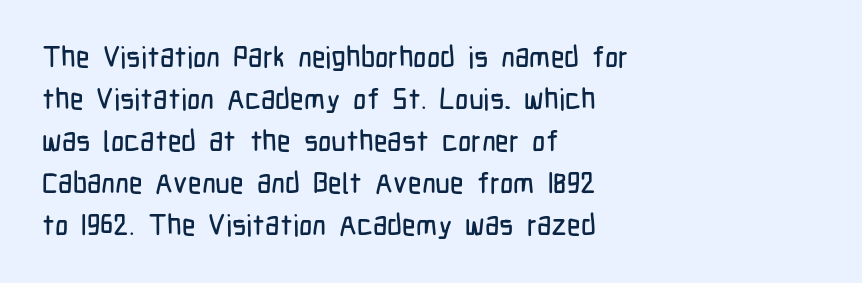
Q: Is the text italic (slanted)? A: No, it is upright.
Q: Is the typeface a serif or a sans-serif typeface? A: Sans-serif.
Q: Is the text underlined? A: No.
Q: How is the paragraph aligned? A: Left-aligned.
Q: Is the spacing between letters normal or unusually wide? A: Normal.
Q: Is the spacing between lines tight, normal or loose? A: Normal.
Q: Width (condensed, normal, or wide)? A: Condensed.
Q: Stroke contrast? A: Low.
Q: x-height? A: Medium.
Q: Monospaced? A: No.
